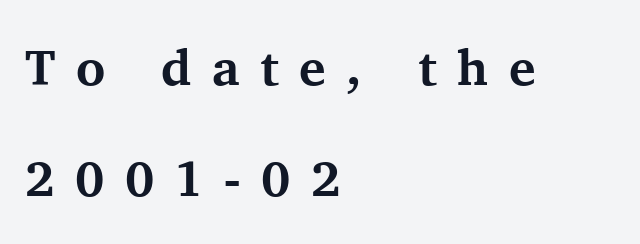
The image shows 50 px bold serif type, upright; set left-aligned, loose line spacing (2.23x), unusually wide letter spacing (+0.41 em), not underlined; medium stroke contrast and a medium x-height.
